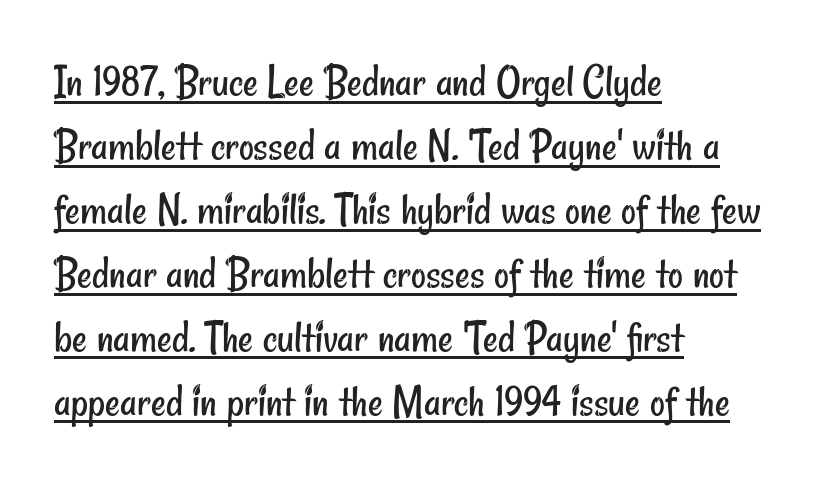
{"serif": "no", "bold": "no", "weight": "regular", "width": "condensed", "stroke_contrast": "low", "x_height": "small", "monospaced": "no", "underline": "yes", "align": "left", "line_spacing": "normal", "line_spacing_ratio": 1.39, "letter_spacing": "normal", "letter_spacing_em": 0.0, "glyph_px": 46}
